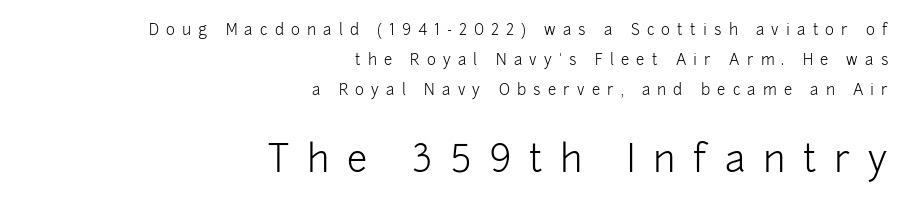
The image shows 37 px light sans-serif type, upright; set right-aligned, loose line spacing (1.99x), unusually wide letter spacing (+0.48 em), not underlined; the second (bottom) block is 2.47x larger; low stroke contrast and a medium x-height.
